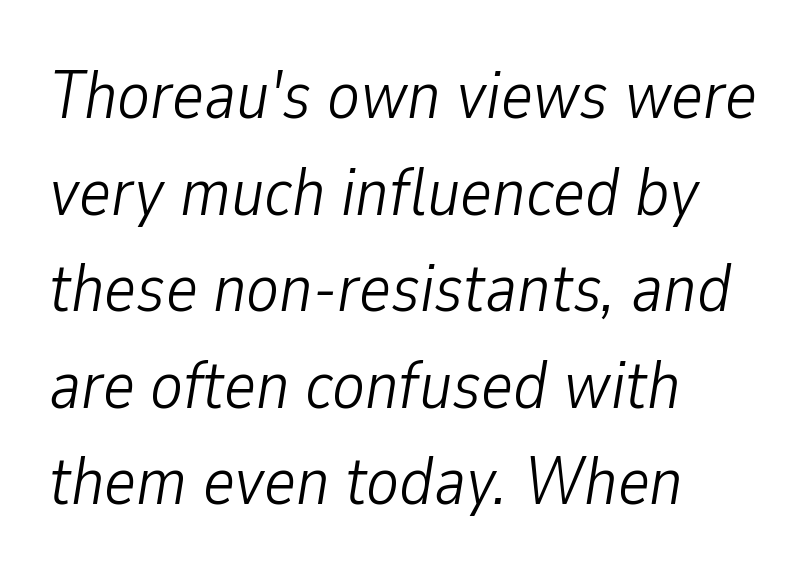
{"italic": "yes", "lean": "right", "slant_degrees": 9, "bold": "no", "weight": "light", "width": "condensed", "stroke_contrast": "low", "x_height": "medium", "monospaced": "no", "underline": "no", "align": "left", "line_spacing": "normal", "line_spacing_ratio": 1.42, "letter_spacing": "normal", "letter_spacing_em": 0.0, "glyph_px": 68}
